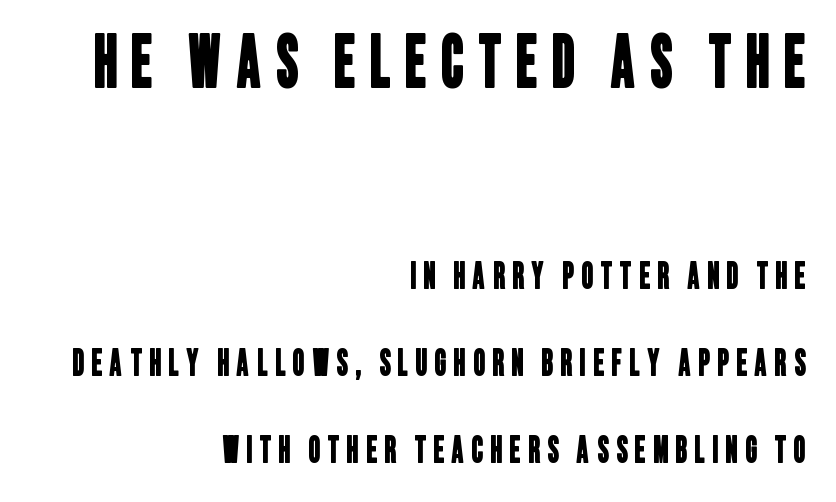
The lines are spread far apart with generous leading. The area under the type is left untouched. Is this a sans? Yes — the strokes have no serifs. Does the bottom block carry the larger type? No, the top block does.
